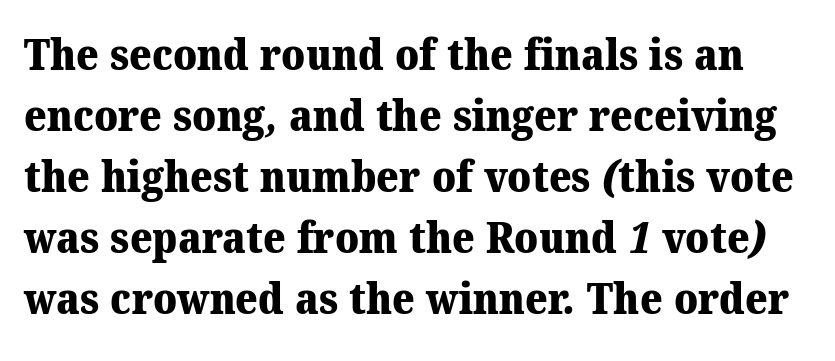
{"serif": "yes", "bold": "yes", "weight": "heavy", "width": "normal", "stroke_contrast": "medium", "x_height": "medium", "monospaced": "no", "underline": "no", "line_spacing": "normal", "line_spacing_ratio": 1.42, "letter_spacing": "normal", "letter_spacing_em": 0.0, "glyph_px": 43}
